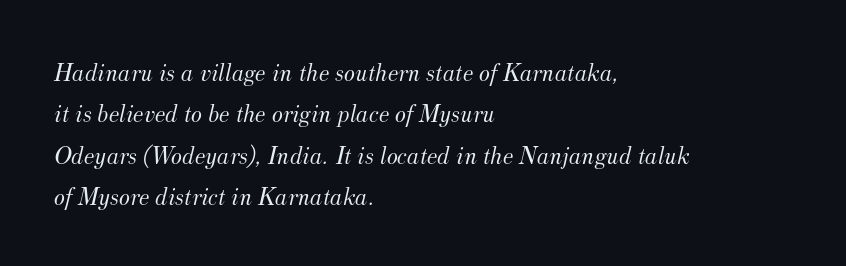
The image shows 26 px text type, italic (leaning right); set left-aligned, normal line spacing (1.59x), normal letter spacing, not underlined.
